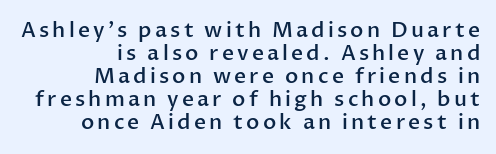
Type without underlining. Does the copy run flush right? Yes — the right margin is perfectly even. In terms of weight, the rendering is demibold, just under bold. Tall strokes in this sample are plumb rather than angled.
